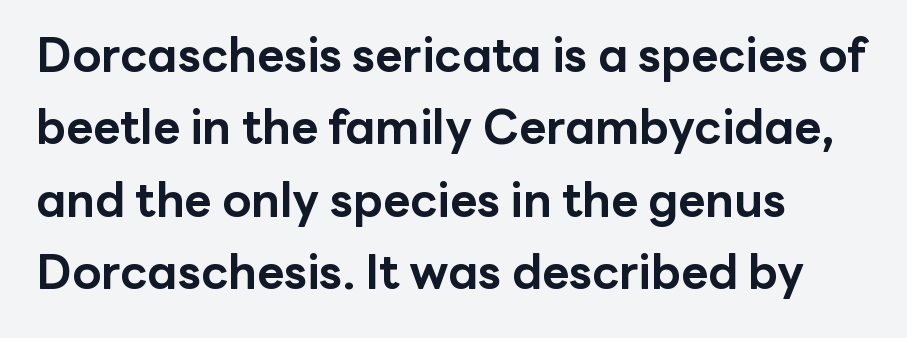
Every character sits straight up, as roman type does. Students, observe: this is what conventionally led text looks like. The type is set solid horizontally, with unmodified tracking. Is the block centered? No — it sits flush against the left margin. Check where the strokes stop: nothing finishes them off — pure sans. In terms of weight, the rendering is a true, heavy bold.
